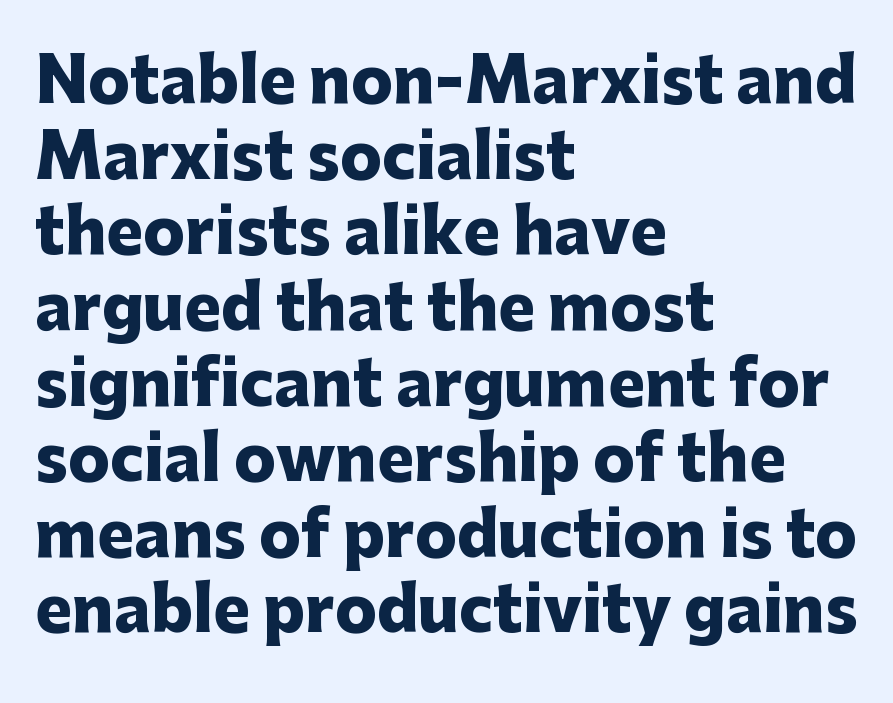
The image shows 62 px heavy sans-serif type, upright; set left-aligned, line spacing 1.22x, normal letter spacing, not underlined; low stroke contrast and a medium x-height.
